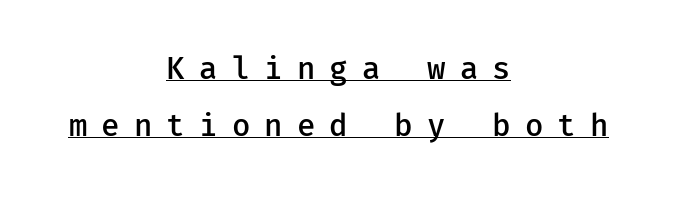
The image shows 30 px semibold sans-serif type, upright; set centered, loose line spacing (1.9x), unusually wide letter spacing (+0.47 em), underlined; low stroke contrast and a medium x-height.
